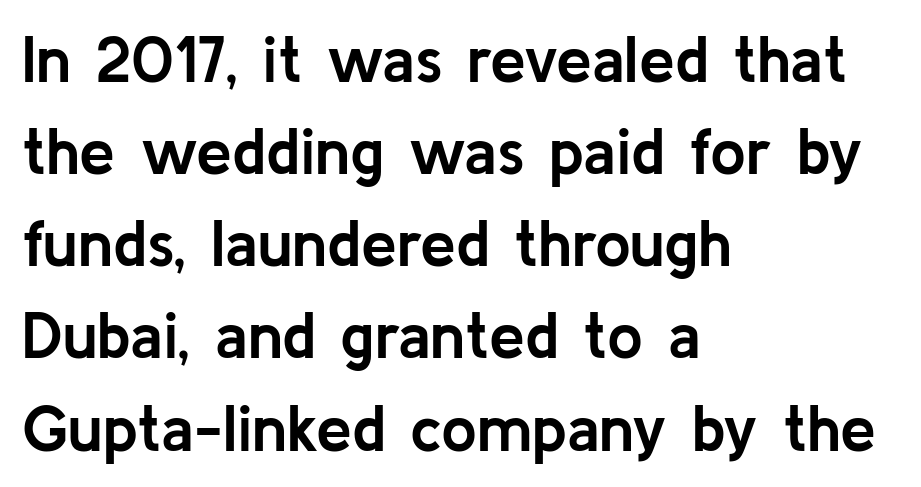
Q: Is the text bold? A: Yes.
Q: Is the text italic (slanted)? A: No, it is upright.
Q: Is the typeface a serif or a sans-serif typeface? A: Sans-serif.
Q: Is the text underlined? A: No.
Q: How is the paragraph aligned? A: Left-aligned.
Q: Is the spacing between letters normal or unusually wide? A: Normal.
Q: Is the spacing between lines tight, normal or loose? A: Normal.
Q: Width (condensed, normal, or wide)? A: Normal.
Q: Stroke contrast? A: Low.
Q: x-height? A: Medium.
Q: Monospaced? A: No.
